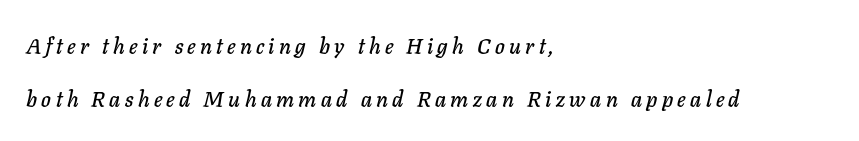
Q: Is the text italic (slanted)? A: Yes, it leans right by about 11 degrees.
Q: Is the text underlined? A: No.
Q: How is the paragraph aligned? A: Left-aligned.
Q: Is the spacing between letters normal or unusually wide? A: Unusually wide.
Q: Is the spacing between lines tight, normal or loose? A: Loose.
